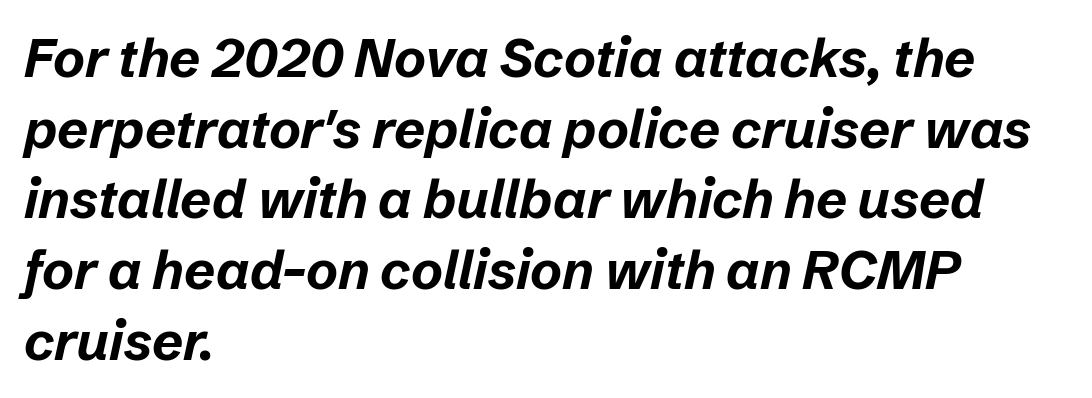
The area under the type is left untouched. Typeset ragged right — the left edge is the straight one. Summary of weight: heavy, a full bold. Proportional: the letters do not fall into vertical columns. The leading is moderate, giving the passage an even texture. A typesetter would mark this as italic.
